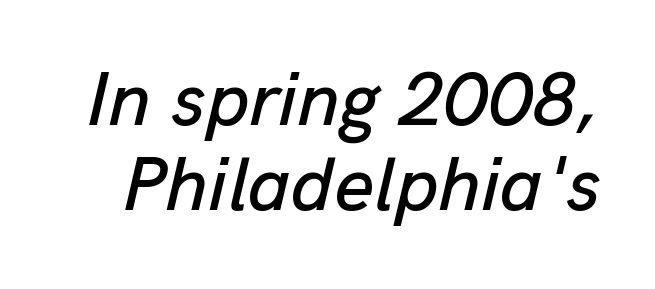
This rendering leaves character spacing at its baseline value. The designer dialed line spacing down below the default. Honestly, there is no underline to notice here at all. You can tell it's italic because the verticals aren't actually vertical. The letters advance in unequal steps, a hallmark of proportional type.
